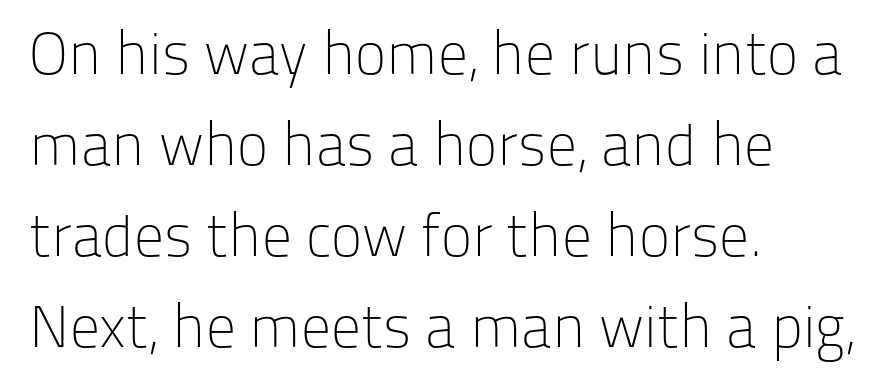
The image shows 59 px light sans-serif type, upright; set left-aligned, normal line spacing (1.54x), normal letter spacing, not underlined; low stroke contrast and a medium x-height.
